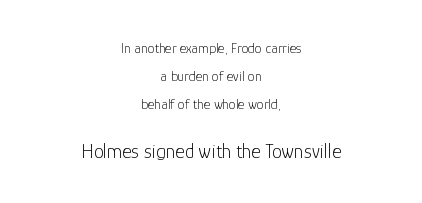
The image shows 20 px text type, upright; set centered, loose line spacing (1.99x), normal letter spacing, not underlined; the second (bottom) block is 1.43x larger.
